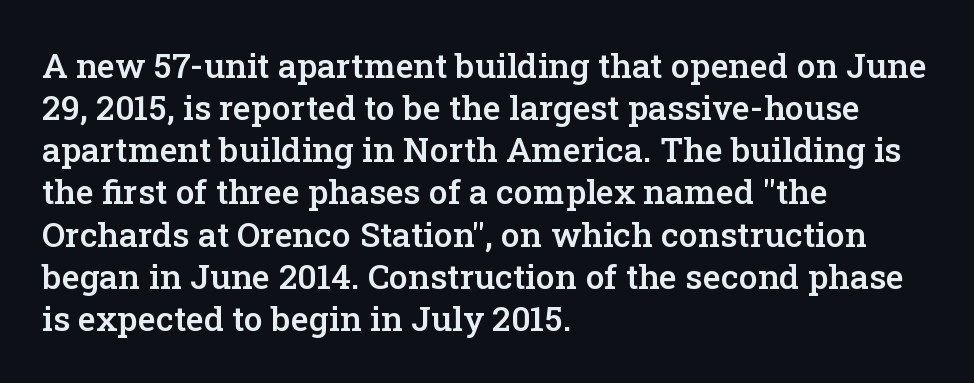
Weight check: semibold — heavier than regular, not quite bold. Each letter keeps its own natural width here, so spacing adapts to shape. Nothing unusual about the tracking: characters are spaced as the font intends. Descender tails drop into unmarked territory.
